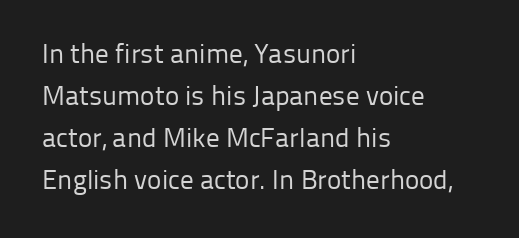
Anything drawn beneath the words? Only blank space. Each word holds together tightly as a unit, with standard inter-letter gaps. Each stroke keeps to a modest, everyday thickness or less. Normally led — the rows are evenly, conventionally spaced. In CSS terms this would be text-align: left. Does the lettering tilt? It doesn't — this is upright.
